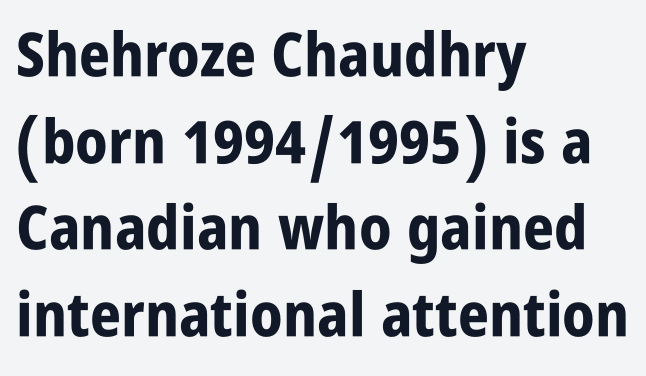
The image shows 61 px bold, condensed sans-serif type, upright; set left-aligned, normal line spacing (1.42x), normal letter spacing, not underlined; low stroke contrast and a large x-height.
